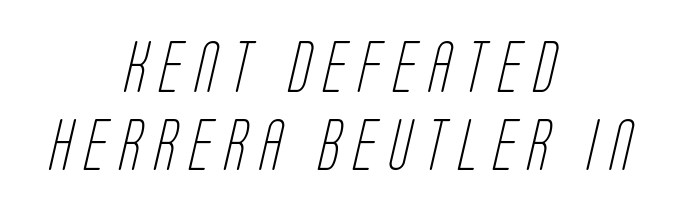
Q: Is the text bold? A: No.
Q: Is the typeface a serif or a sans-serif typeface? A: Sans-serif.
Q: Is the text underlined? A: No.
Q: How is the paragraph aligned? A: Centered.
Q: Is the spacing between letters normal or unusually wide? A: Unusually wide.
Q: Is the spacing between lines tight, normal or loose? A: Normal.
Q: Width (condensed, normal, or wide)? A: Condensed.
Q: Stroke contrast? A: Low.
Q: x-height? A: Large.
Q: Monospaced? A: No.
